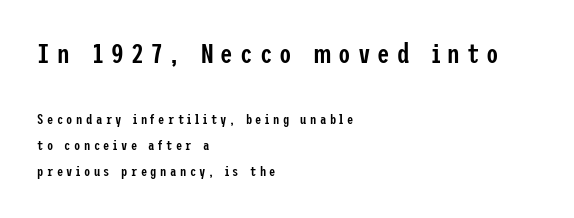
The image shows 28 px semibold, condensed sans-serif type, upright; set left-aligned, line spacing 1.85x, unusually wide letter spacing (+0.25 em), not underlined; the first (top) block is 2.0x larger; low stroke contrast and a medium x-height.
